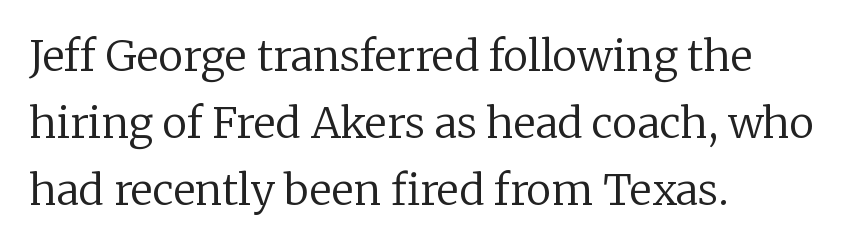
{"serif": "yes", "italic": "no", "bold": "no", "weight": "regular", "width": "normal", "stroke_contrast": "low", "x_height": "medium", "monospaced": "no", "underline": "no", "align": "left", "line_spacing": "normal", "line_spacing_ratio": 1.59, "letter_spacing": "normal", "letter_spacing_em": 0.0, "glyph_px": 42}
